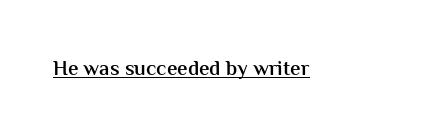
{"italic": "no", "bold": "semi", "underline": "yes", "letter_spacing": "normal", "letter_spacing_em": 0.0, "glyph_px": 21}
